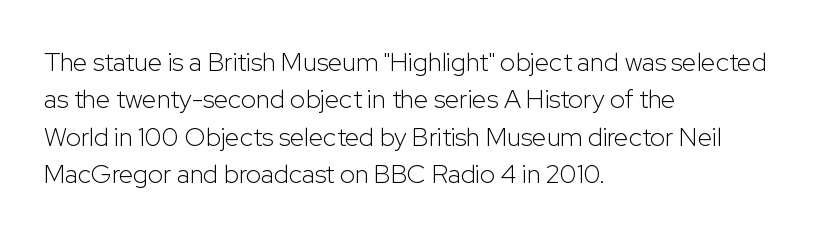
The image shows 26 px text type, upright; set left-aligned, normal line spacing (1.44x), normal letter spacing, not underlined.
